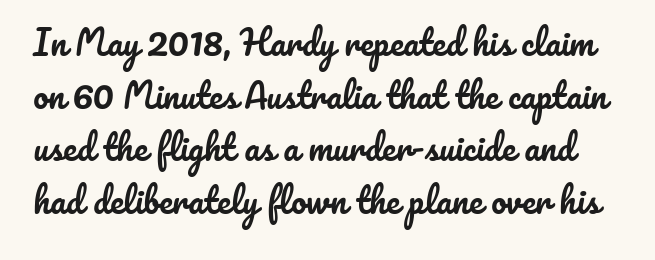
Q: Is the text italic (slanted)? A: Yes.
Q: Is the text underlined? A: No.
Q: Is the spacing between letters normal or unusually wide? A: Normal.
Q: Is the spacing between lines tight, normal or loose? A: Normal.
Q: Width (condensed, normal, or wide)? A: Normal.
Q: Stroke contrast? A: Low.
Q: x-height? A: Small.
Q: Monospaced? A: No.
